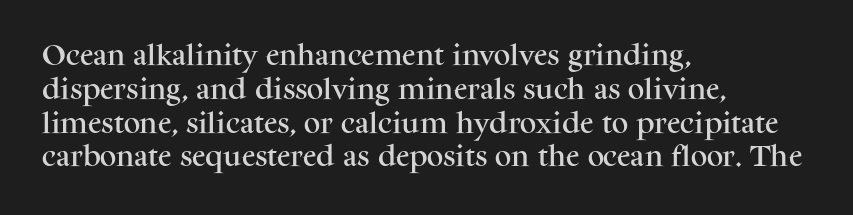
The image shows 23 px text type, upright; set left-aligned, normal line spacing (1.47x), normal letter spacing, not underlined.
